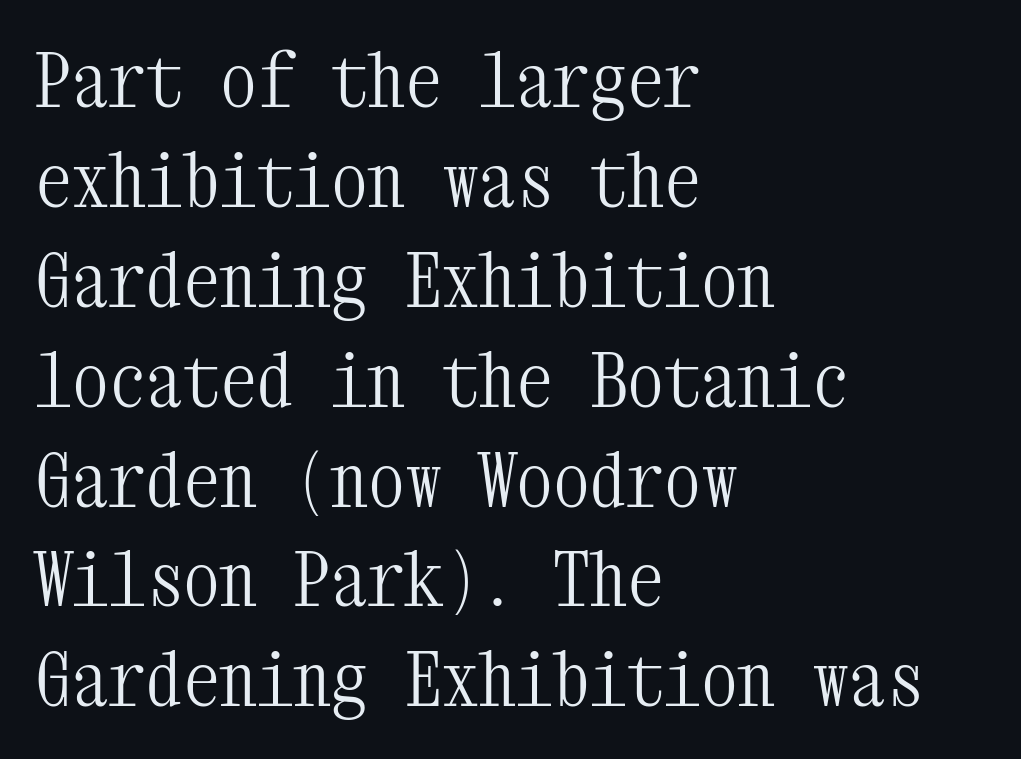
Q: Is the text bold? A: No.
Q: Is the text italic (slanted)? A: No, it is upright.
Q: Is the typeface a serif or a sans-serif typeface? A: Serif.
Q: Is the text underlined? A: No.
Q: How is the paragraph aligned? A: Left-aligned.
Q: Is the spacing between letters normal or unusually wide? A: Normal.
Q: Is the spacing between lines tight, normal or loose? A: Normal.
Q: Width (condensed, normal, or wide)? A: Condensed.
Q: Stroke contrast? A: Medium.
Q: x-height? A: Medium.
Q: Monospaced? A: Yes.
